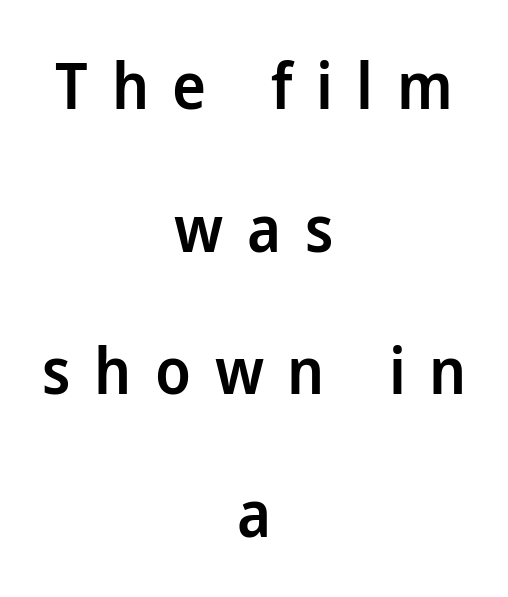
{"serif": "no", "italic": "no", "bold": "semi", "weight": "semibold", "width": "normal", "stroke_contrast": "low", "x_height": "medium", "monospaced": "no", "underline": "no", "align": "center", "line_spacing": "loose", "line_spacing_ratio": 2.23, "letter_spacing": "wide", "letter_spacing_em": 0.37, "glyph_px": 64}
